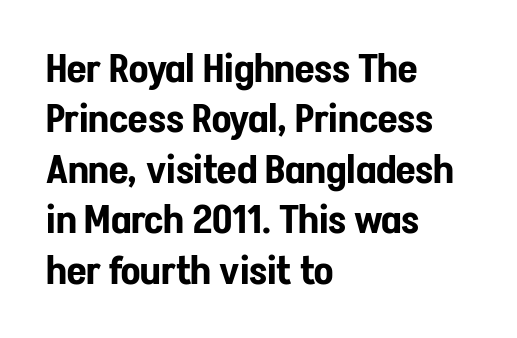
The image shows 40 px condensed sans-serif type, upright; set left-aligned, normal line spacing (1.26x), normal letter spacing, not underlined; low stroke contrast and a medium x-height.
